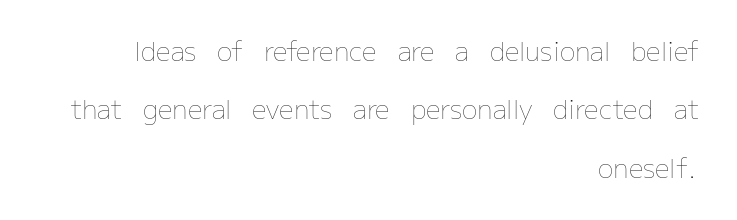
The image shows 26 px text type, upright; set right-aligned, loose line spacing (2.25x), normal letter spacing, not underlined.
